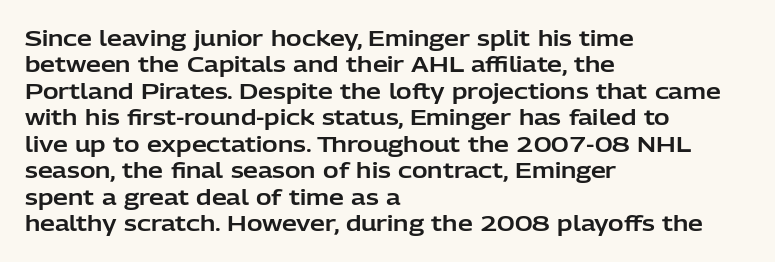
Is there much room between lines? A standard amount, neither cramped nor airy. The line texture is even and compact thanks to regular tracking. In terms of posture, this sample is upright. The paragraph has a hard left edge and a soft right edge. The strip under each line holds only bare page.
